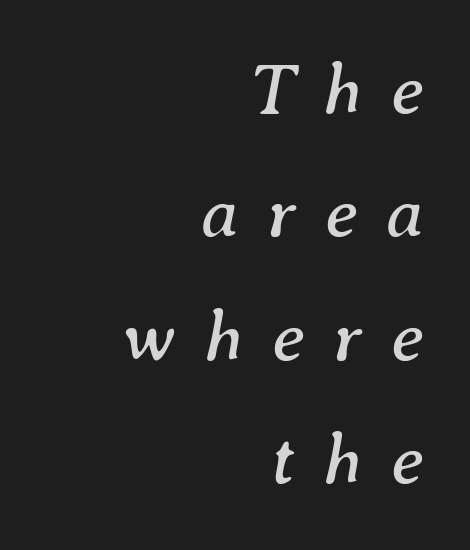
Q: Is the text bold? A: No.
Q: Is the text italic (slanted)? A: Yes, it leans right by about 8 degrees.
Q: Is the typeface a serif or a sans-serif typeface? A: Serif.
Q: Is the text underlined? A: No.
Q: How is the paragraph aligned? A: Right-aligned.
Q: Is the spacing between letters normal or unusually wide? A: Unusually wide.
Q: Is the spacing between lines tight, normal or loose? A: Normal.
Q: Width (condensed, normal, or wide)? A: Normal.
Q: Stroke contrast? A: Medium.
Q: x-height? A: Medium.
Q: Monospaced? A: No.
